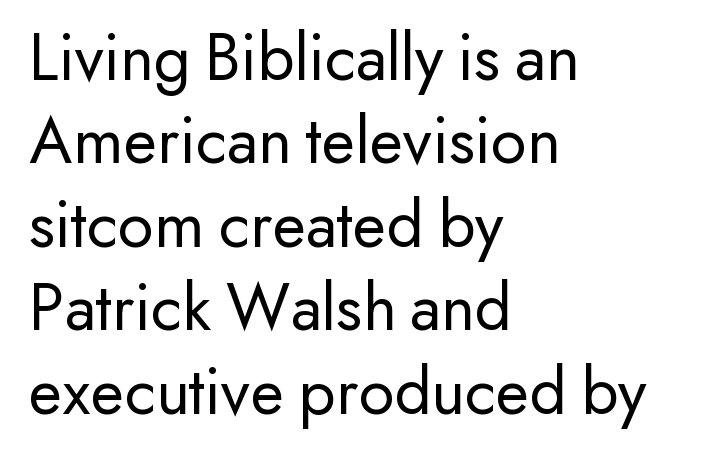
The image shows 69 px regular-weight sans-serif type, upright; set left-aligned, line spacing 1.21x, normal letter spacing, not underlined; low stroke contrast and a small x-height.
